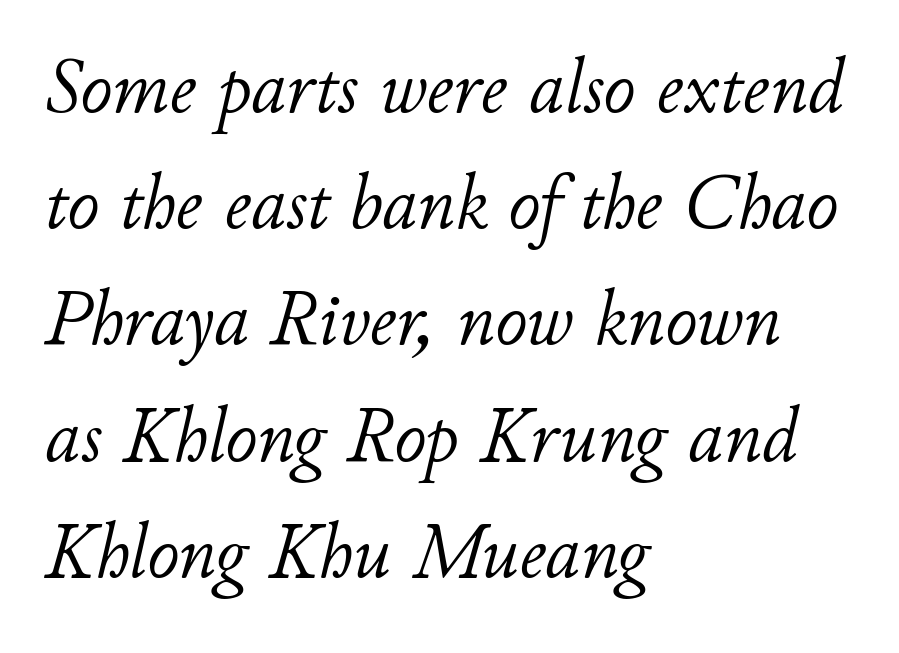
The image shows 78 px light type, italic (leaning right); set left-aligned, normal line spacing (1.49x), normal letter spacing, not underlined; low stroke contrast and a small x-height.
